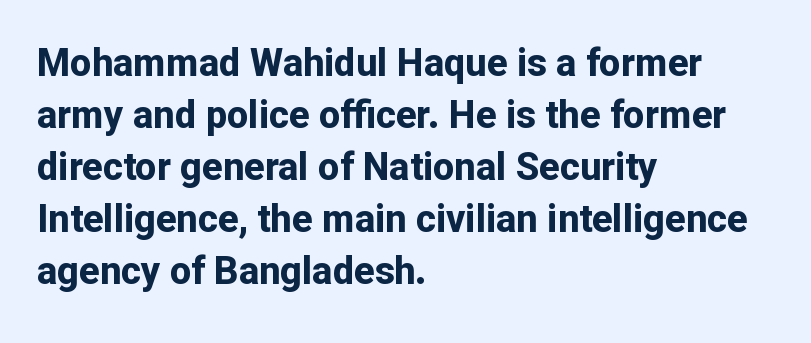
Q: Is the text bold? A: Yes.
Q: Is the text italic (slanted)? A: No, it is upright.
Q: Is the typeface a serif or a sans-serif typeface? A: Sans-serif.
Q: Is the text underlined? A: No.
Q: How is the paragraph aligned? A: Left-aligned.
Q: Is the spacing between letters normal or unusually wide? A: Normal.
Q: Is the spacing between lines tight, normal or loose? A: Normal.
Q: Width (condensed, normal, or wide)? A: Normal.
Q: Stroke contrast? A: Low.
Q: x-height? A: Medium.
Q: Monospaced? A: No.
